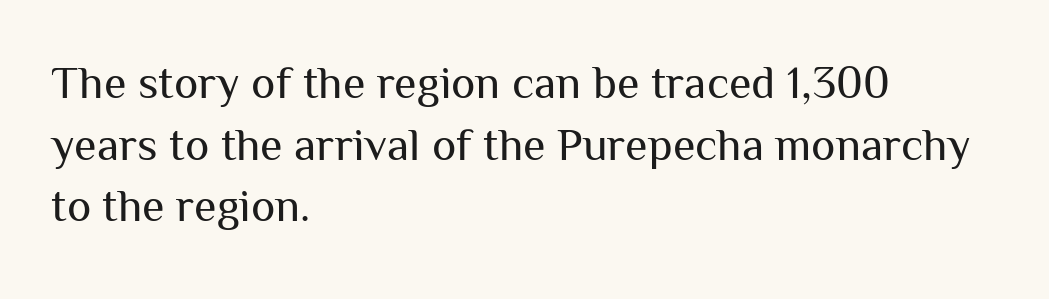
Q: Is the text bold? A: No.
Q: Is the text italic (slanted)? A: No, it is upright.
Q: Is the typeface a serif or a sans-serif typeface? A: Sans-serif.
Q: Is the text underlined? A: No.
Q: How is the paragraph aligned? A: Left-aligned.
Q: Is the spacing between letters normal or unusually wide? A: Normal.
Q: Is the spacing between lines tight, normal or loose? A: Normal.
Q: Width (condensed, normal, or wide)? A: Normal.
Q: Stroke contrast? A: Medium.
Q: x-height? A: Medium.
Q: Monospaced? A: No.
